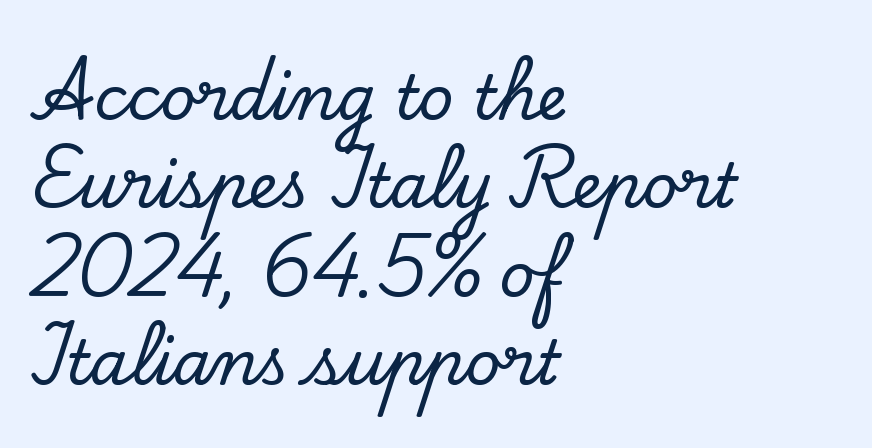
Q: Is the text italic (slanted)? A: Yes.
Q: Is the typeface a serif or a sans-serif typeface? A: Serif.
Q: Is the text underlined? A: No.
Q: How is the paragraph aligned? A: Left-aligned.
Q: Is the spacing between letters normal or unusually wide? A: Normal.
Q: Is the spacing between lines tight, normal or loose? A: Normal.
Q: Width (condensed, normal, or wide)? A: Normal.
Q: Stroke contrast? A: Low.
Q: x-height? A: Small.
Q: Monospaced? A: No.
